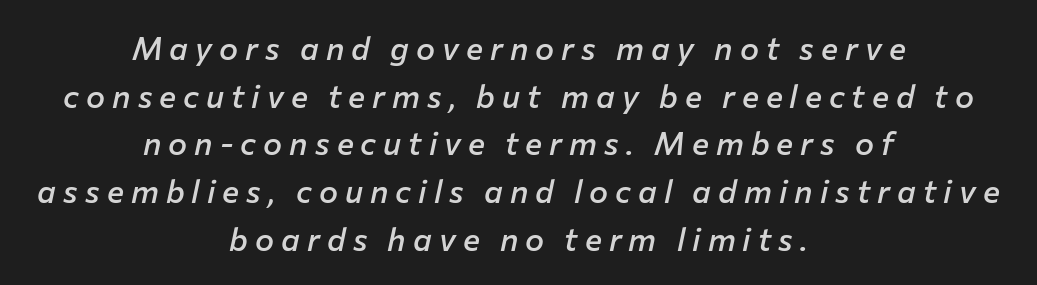
{"italic": "yes", "lean": "right", "slant_degrees": 12, "bold": "semi", "weight": "semibold", "width": "normal", "stroke_contrast": "low", "x_height": "medium", "monospaced": "no", "underline": "no", "align": "center", "line_spacing": "normal", "line_spacing_ratio": 1.49, "letter_spacing": "wide", "letter_spacing_em": 0.22, "glyph_px": 32}
